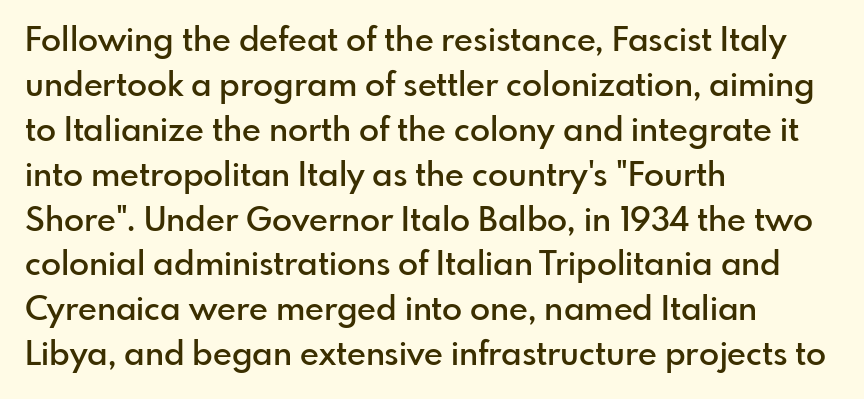
{"serif": "no", "italic": "no", "bold": "semi", "weight": "semibold", "width": "normal", "stroke_contrast": "low", "x_height": "small", "monospaced": "no", "underline": "no", "align": "left", "line_spacing": "normal", "line_spacing_ratio": 1.36, "letter_spacing": "normal", "letter_spacing_em": 0.0, "glyph_px": 33}
